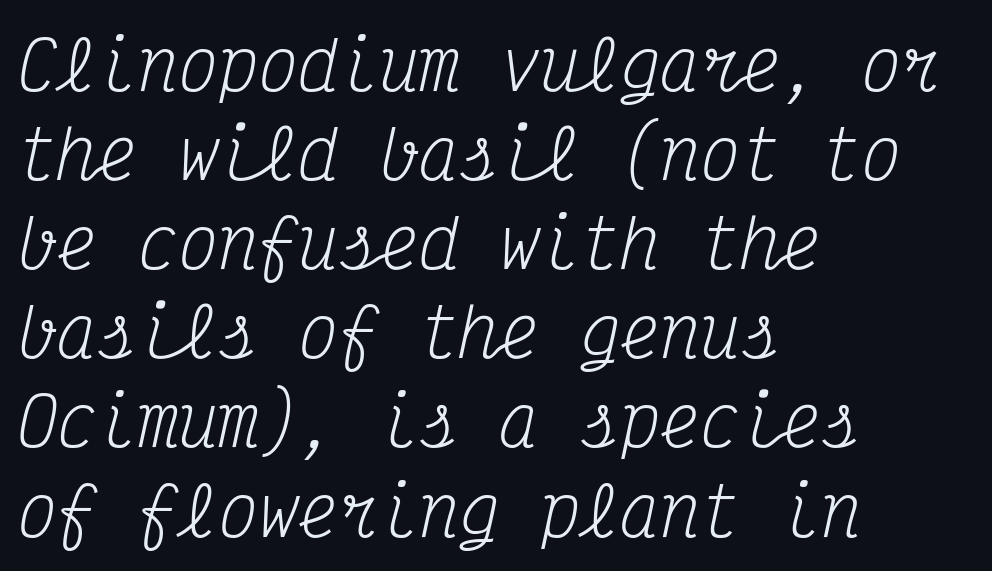
Q: Is the text bold? A: No.
Q: Is the text italic (slanted)? A: Yes, it leans right by about 12 degrees.
Q: Is the typeface a serif or a sans-serif typeface? A: Serif.
Q: Is the text underlined? A: No.
Q: How is the paragraph aligned? A: Left-aligned.
Q: Is the spacing between letters normal or unusually wide? A: Normal.
Q: Is the spacing between lines tight, normal or loose? A: Normal.
Q: Width (condensed, normal, or wide)? A: Condensed.
Q: Stroke contrast? A: Medium.
Q: x-height? A: Medium.
Q: Monospaced? A: Yes.
